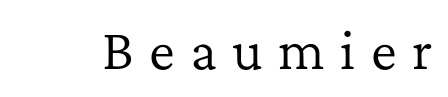
The typesetting does not lean heavy: it is not bold. Each word looks stretched out because of the extra space between its letters. Quick note: underline off. The specimen reads as upright at a glance. Old-style or modern, the face here clearly has serifs.
